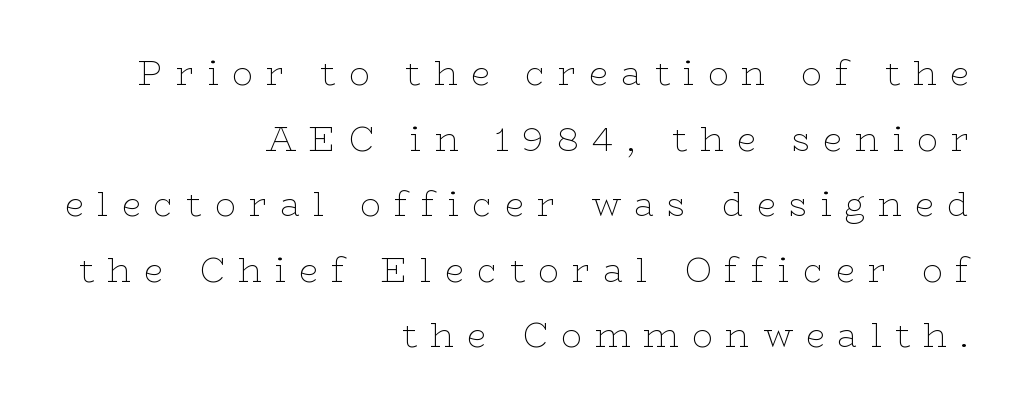
Q: Is the text bold? A: No.
Q: Is the text italic (slanted)? A: No, it is upright.
Q: Is the typeface a serif or a sans-serif typeface? A: Serif.
Q: Is the text underlined? A: No.
Q: How is the paragraph aligned? A: Right-aligned.
Q: Is the spacing between letters normal or unusually wide? A: Unusually wide.
Q: Is the spacing between lines tight, normal or loose? A: Loose.
Q: Width (condensed, normal, or wide)? A: Wide.
Q: Stroke contrast? A: Low.
Q: x-height? A: Medium.
Q: Monospaced? A: No.
